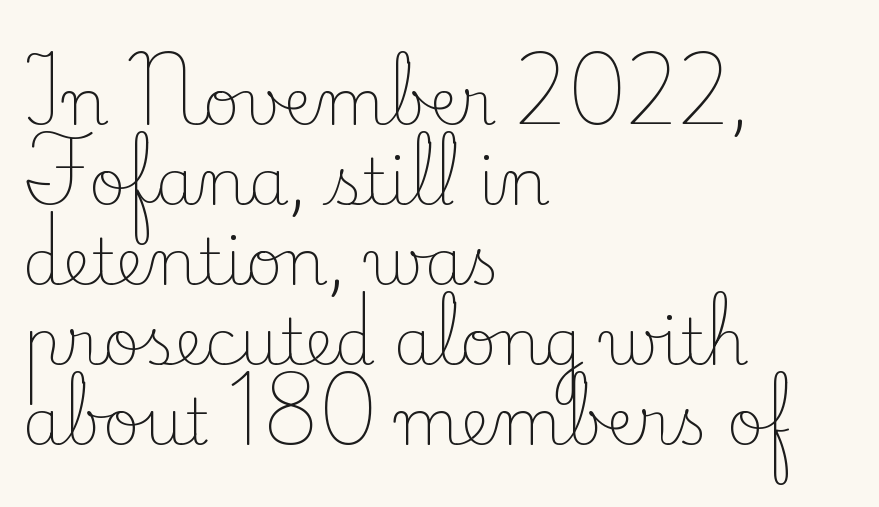
Q: Is the text bold? A: No.
Q: Is the text italic (slanted)? A: No, it is upright.
Q: Is the typeface a serif or a sans-serif typeface? A: Serif.
Q: Is the text underlined? A: No.
Q: How is the paragraph aligned? A: Left-aligned.
Q: Is the spacing between letters normal or unusually wide? A: Normal.
Q: Is the spacing between lines tight, normal or loose? A: Normal.
Q: Width (condensed, normal, or wide)? A: Normal.
Q: Stroke contrast? A: Low.
Q: x-height? A: Small.
Q: Monospaced? A: No.
